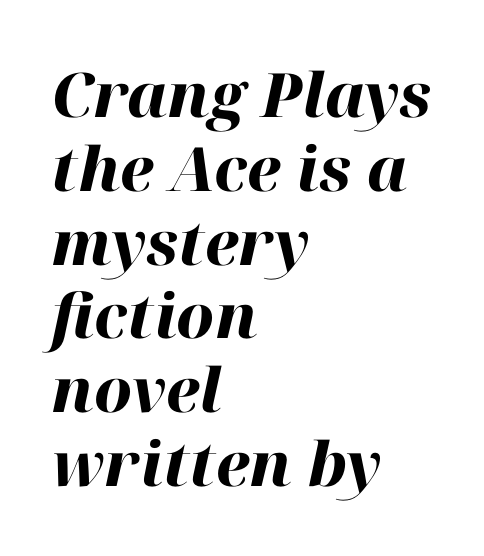
The image shows 61 px heavy type, italic (leaning right); set left-aligned, line spacing 1.21x, normal letter spacing, not underlined; high stroke contrast and a medium x-height.
